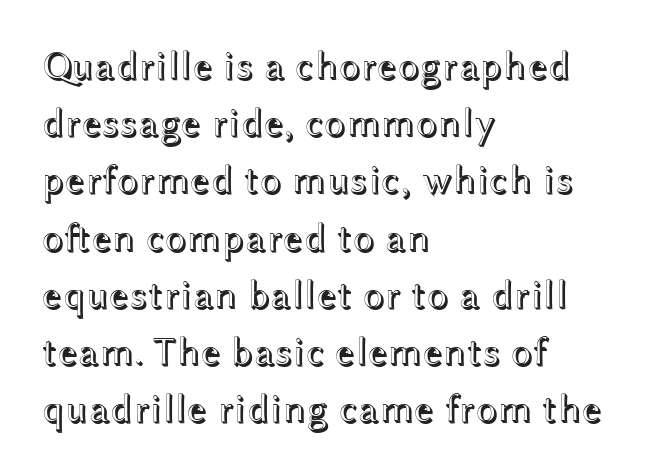
The image shows 40 px wide type, upright; set left-aligned, normal line spacing (1.43x), normal letter spacing, not underlined; a medium x-height.
